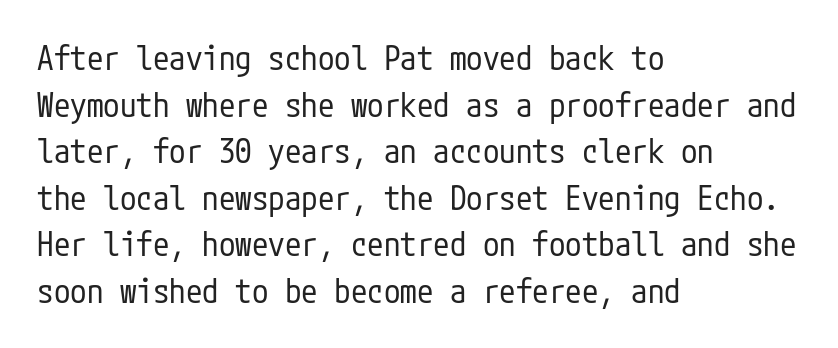
The image shows 33 px regular-weight, condensed sans-serif type, upright; set left-aligned, normal line spacing (1.41x), normal letter spacing, not underlined; low stroke contrast and a medium x-height.
